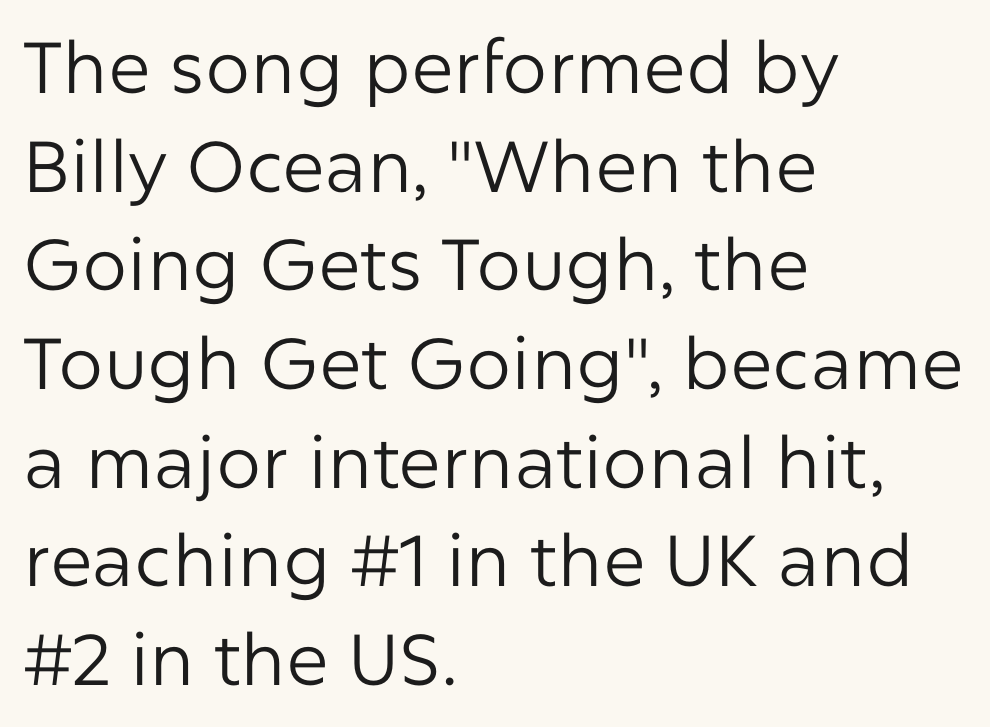
Grotesque or geometric, the face here clearly has no serifs. Here the designer chose a conventional face with non-uniform glyph widths. Letters rest on an invisible, unmarked baseline. Does the leading feel generous? No, just average.
